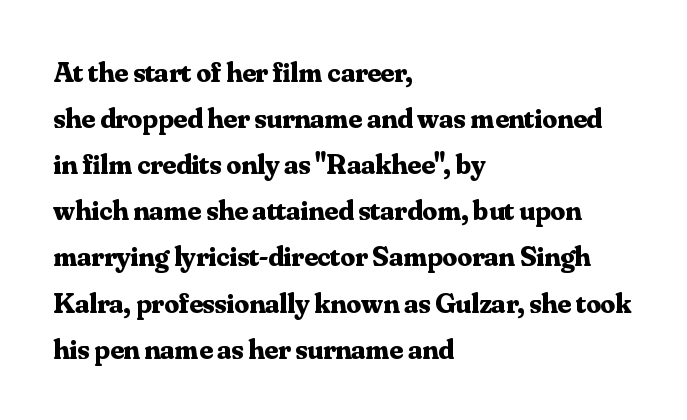
Horizontal alignment here is leftward, the default for most running prose. The passage shown is typed in a proportional face where columns would drift. A typesetter would call this zero additional tracking. The letters carry serifs — small finishing strokes at the ends of their stems. In terms of posture, this sample is upright. The block of text has a typical density, with ordinary space between rows.
